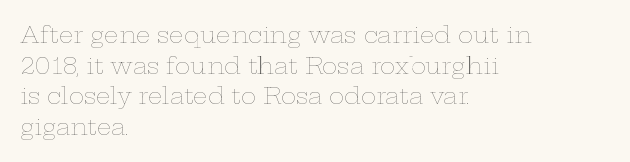
Q: Is the text bold? A: No.
Q: Is the text italic (slanted)? A: No, it is upright.
Q: Is the text underlined? A: No.
Q: How is the paragraph aligned? A: Left-aligned.
Q: Is the spacing between letters normal or unusually wide? A: Normal.
Q: Is the spacing between lines tight, normal or loose? A: Normal.
